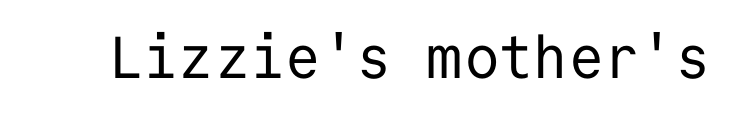
When letters stand straight like this, we call the style roman or upright. Monospaced: the letters line up in strict vertical columns. These glyphs show unthickened strokes, regular width or finer. Type style note: lacks serifs.
